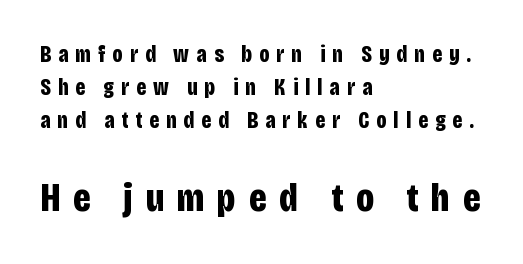
The image shows 41 px bold, condensed sans-serif type, upright; set left-aligned, normal line spacing (1.44x), unusually wide letter spacing (+0.31 em), not underlined; the second (bottom) block is 1.78x larger; low stroke contrast and a large x-height.
